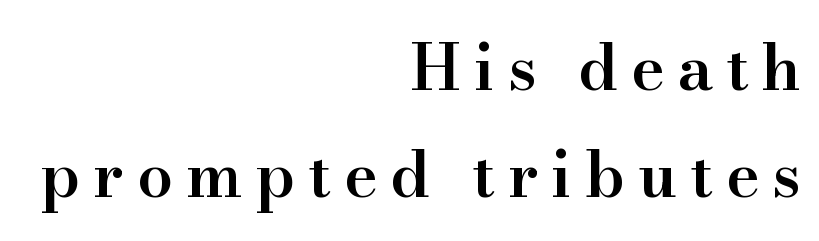
Q: Is the text bold? A: Semi-bold.
Q: Is the text italic (slanted)? A: No, it is upright.
Q: Is the typeface a serif or a sans-serif typeface? A: Serif.
Q: Is the text underlined? A: No.
Q: How is the paragraph aligned? A: Right-aligned.
Q: Is the spacing between letters normal or unusually wide? A: Unusually wide.
Q: Is the spacing between lines tight, normal or loose? A: Normal.
Q: Width (condensed, normal, or wide)? A: Normal.
Q: Stroke contrast? A: High.
Q: x-height? A: Small.
Q: Monospaced? A: No.
